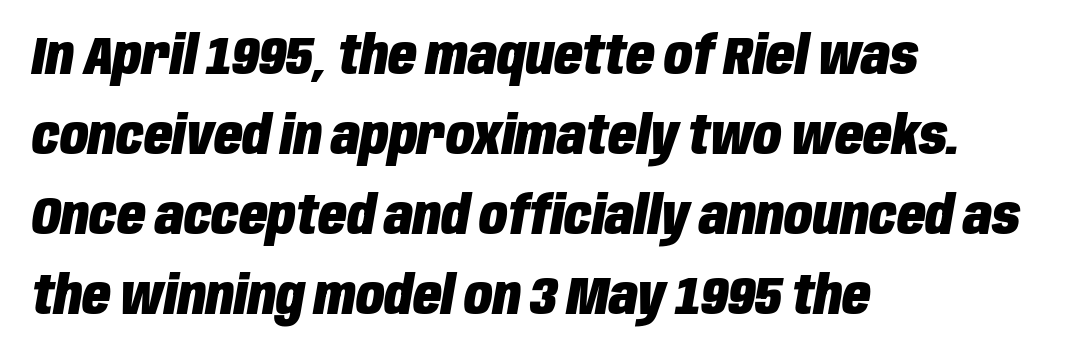
This sample keeps an unexceptional amount of space between lines. Caption: bold face, heavy strokes. Beneath every word, the page is bare. Typeset ragged right — the left edge is the straight one.
